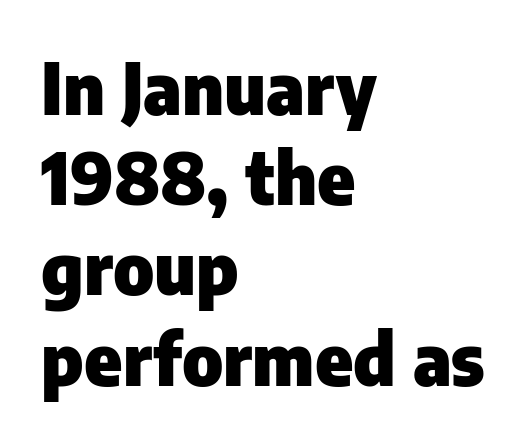
Spacing verdict: proportional, widths tailored to each character. Upright lettering throughout. You'd pick this weight for a headline — it's a proper bold. Regular leading. Anything drawn beneath the words? Only blank space. Horizontal alignment here is leftward, the default for most running prose.
